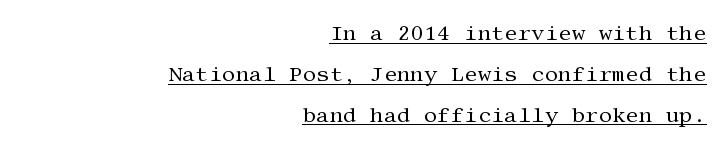
Q: Is the text bold? A: No.
Q: Is the text italic (slanted)? A: No, it is upright.
Q: Is the text underlined? A: Yes.
Q: How is the paragraph aligned? A: Right-aligned.
Q: Is the spacing between letters normal or unusually wide? A: Normal.
Q: Is the spacing between lines tight, normal or loose? A: Loose.
